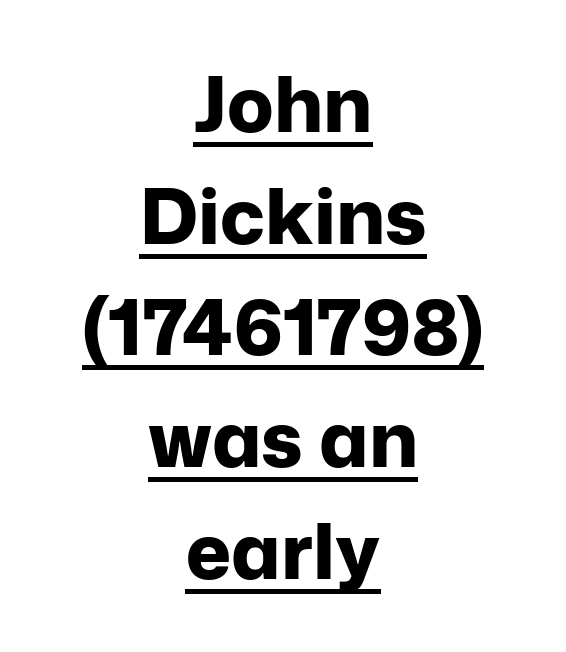
Q: Is the text bold? A: Yes.
Q: Is the text italic (slanted)? A: No, it is upright.
Q: Is the typeface a serif or a sans-serif typeface? A: Sans-serif.
Q: Is the text underlined? A: Yes.
Q: How is the paragraph aligned? A: Centered.
Q: Is the spacing between letters normal or unusually wide? A: Normal.
Q: Is the spacing between lines tight, normal or loose? A: Normal.
Q: Width (condensed, normal, or wide)? A: Normal.
Q: Stroke contrast? A: Low.
Q: x-height? A: Medium.
Q: Monospaced? A: No.
